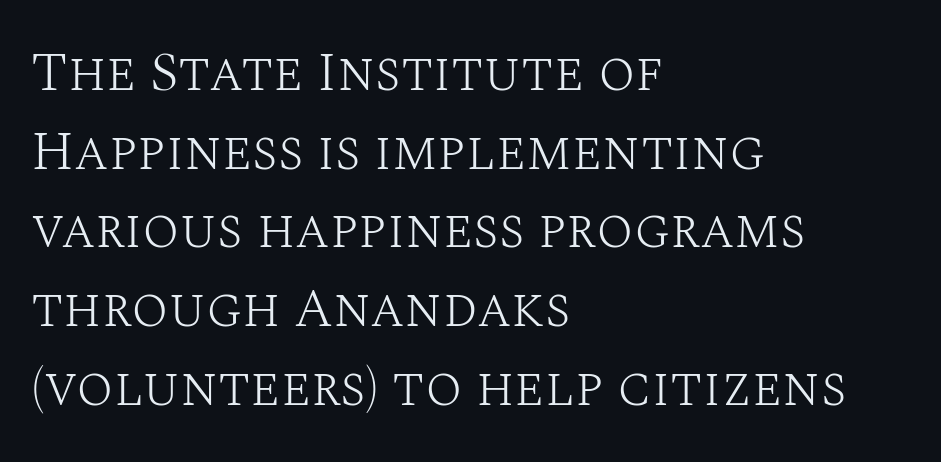
Q: Is the text bold? A: No.
Q: Is the text italic (slanted)? A: No, it is upright.
Q: Is the typeface a serif or a sans-serif typeface? A: Serif.
Q: Is the text underlined? A: No.
Q: How is the paragraph aligned? A: Left-aligned.
Q: Is the spacing between letters normal or unusually wide? A: Normal.
Q: Is the spacing between lines tight, normal or loose? A: Normal.
Q: Width (condensed, normal, or wide)? A: Normal.
Q: Stroke contrast? A: Medium.
Q: x-height? A: Large.
Q: Monospaced? A: No.
